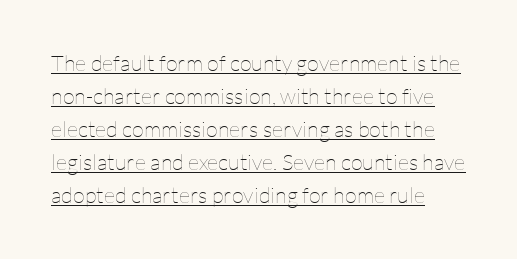
Does a line run under the words? Yes, clearly. Is the stroke heavy? The answer is a plain regular-or-lighter. The typography opts for an upright posture over an oblique one. The horizontal fit of the characters is conventional and even. If you measured baseline to baseline, you'd find a middling distance.
